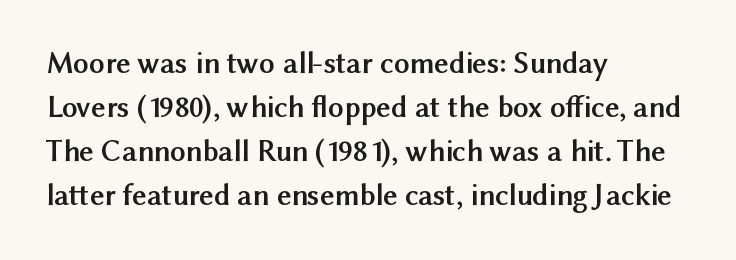
{"serif": "no", "italic": "no", "bold": "yes", "weight": "semibold", "width": "normal", "stroke_contrast": "medium", "x_height": "medium", "monospaced": "no", "underline": "no", "align": "left", "line_spacing": "normal", "line_spacing_ratio": 1.42, "letter_spacing": "normal", "letter_spacing_em": 0.0, "glyph_px": 31}
